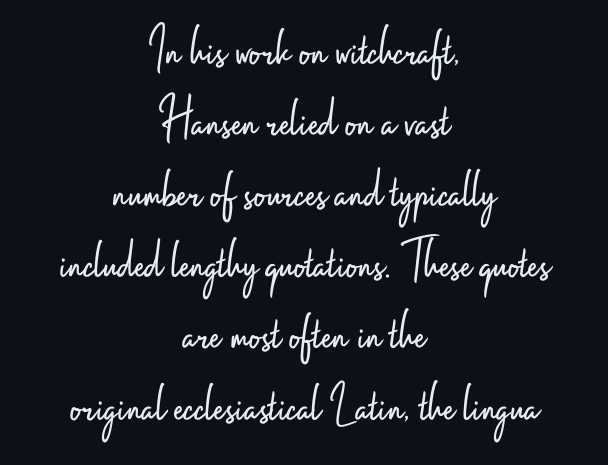
{"serif": "no", "bold": "no", "weight": "light", "width": "condensed", "stroke_contrast": "low", "x_height": "small", "monospaced": "no", "underline": "no", "align": "center", "line_spacing": "normal", "line_spacing_ratio": 1.27, "letter_spacing": "normal", "letter_spacing_em": 0.0, "glyph_px": 56}
